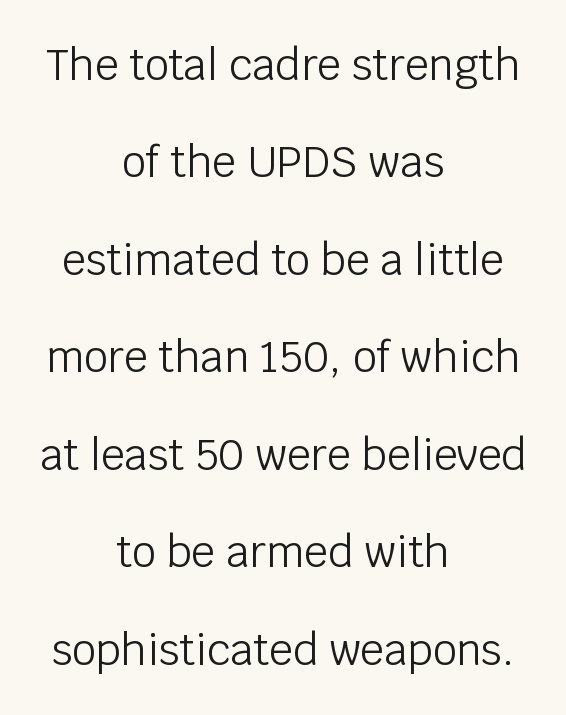
Check where the strokes stop: nothing finishes them off — pure sans. Standard letterfit; no display-style spreading of the glyphs. Here the designer chose a conventional face with non-uniform glyph widths. Underline: absent. Airy leading.
